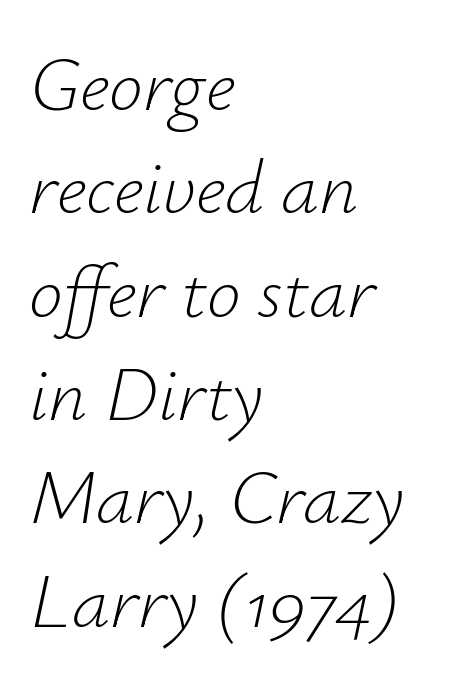
Whoever set this chose a conventional vertical rhythm. Nothing heavy about these letters — not bold at all. An italicized treatment has been applied to the whole sample. The letters sit at their default tracking, neither squeezed nor spread. Proportional: the letters do not fall into vertical columns.
